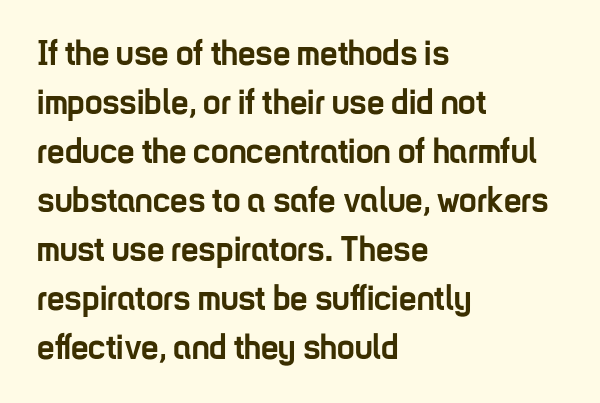
{"serif": "no", "italic": "no", "bold": "yes", "weight": "semibold", "width": "condensed", "stroke_contrast": "low", "x_height": "medium", "monospaced": "no", "underline": "no", "align": "left", "line_spacing": "normal", "line_spacing_ratio": 1.4, "letter_spacing": "normal", "letter_spacing_em": 0.0, "glyph_px": 35}
